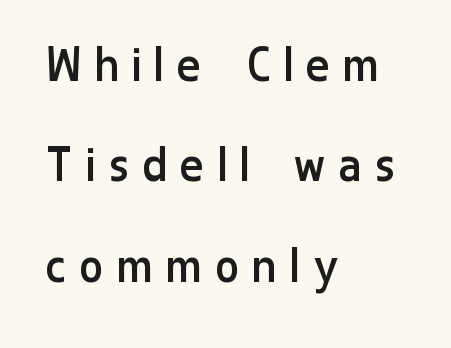
Q: Is the text bold? A: No.
Q: Is the text italic (slanted)? A: No, it is upright.
Q: Is the typeface a serif or a sans-serif typeface? A: Sans-serif.
Q: Is the text underlined? A: No.
Q: How is the paragraph aligned? A: Left-aligned.
Q: Is the spacing between letters normal or unusually wide? A: Unusually wide.
Q: Width (condensed, normal, or wide)? A: Condensed.
Q: Stroke contrast? A: Low.
Q: x-height? A: Medium.
Q: Monospaced? A: No.
